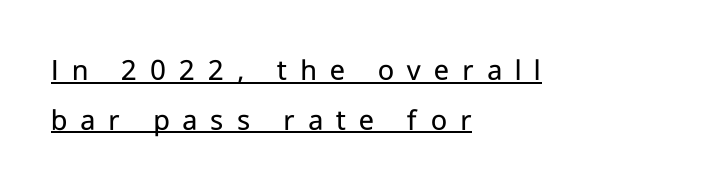
{"serif": "no", "italic": "no", "bold": "no", "weight": "regular", "width": "normal", "stroke_contrast": "low", "x_height": "medium", "monospaced": "no", "underline": "yes", "align": "left", "line_spacing": "normal", "line_spacing_ratio": 1.6, "letter_spacing": "wide", "letter_spacing_em": 0.42, "glyph_px": 31}
